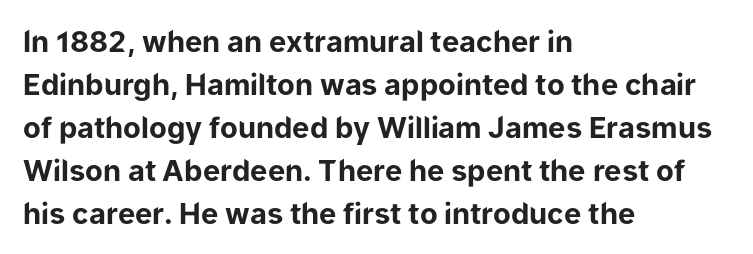
Q: Is the text bold? A: Yes.
Q: Is the text italic (slanted)? A: No, it is upright.
Q: Is the typeface a serif or a sans-serif typeface? A: Sans-serif.
Q: Is the text underlined? A: No.
Q: How is the paragraph aligned? A: Left-aligned.
Q: Is the spacing between letters normal or unusually wide? A: Normal.
Q: Is the spacing between lines tight, normal or loose? A: Normal.
Q: Width (condensed, normal, or wide)? A: Normal.
Q: Stroke contrast? A: Low.
Q: x-height? A: Medium.
Q: Monospaced? A: No.
